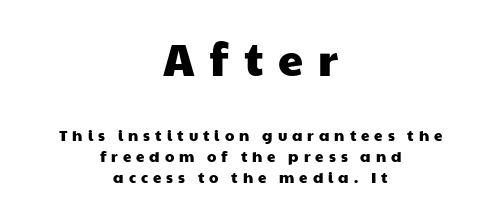
{"serif": "no", "width": "wide", "stroke_contrast": "low", "x_height": "medium", "monospaced": "no", "underline": "no", "align": "center", "line_spacing": "normal", "line_spacing_ratio": 1.4, "letter_spacing": "wide", "letter_spacing_em": 0.33, "larger_block": "first", "size_ratio": 3.0, "glyph_px": 45}
